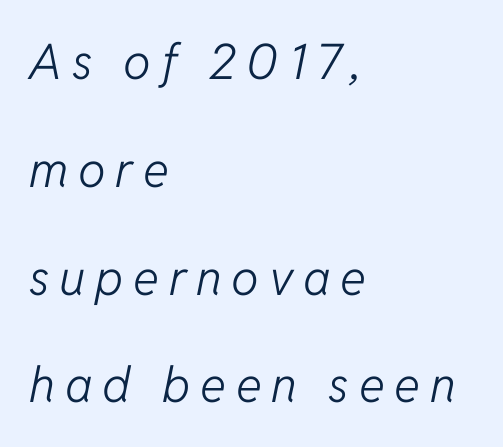
The image shows 49 px light type, italic (leaning right); set left-aligned, loose line spacing (2.2x), unusually wide letter spacing (+0.2 em), not underlined; low stroke contrast and a medium x-height.
